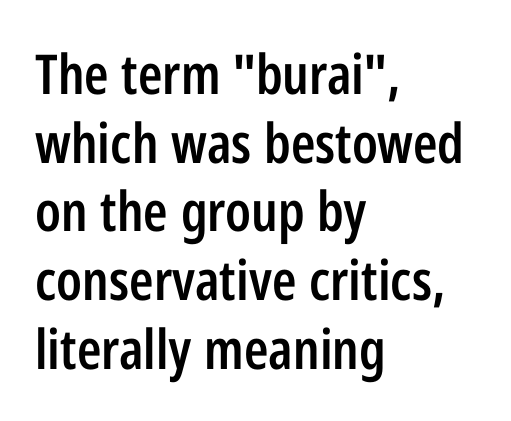
You could not count columns in this text — the font is proportionally spaced. Teacher's note: observe the even left margin — that is flush-left alignment. Caption: standard tracking, unaltered. The rendering uses a semibold face; strokes are thickened but not to full bold.
